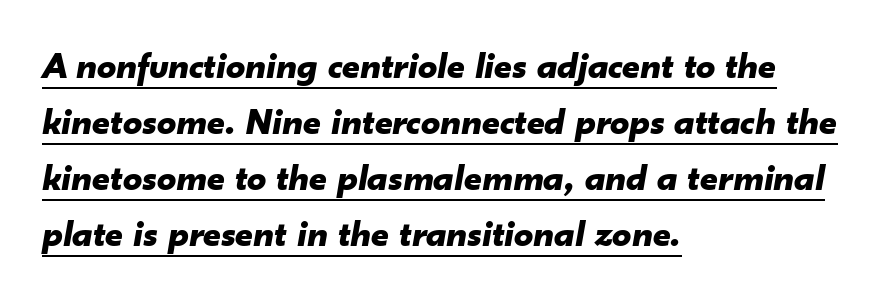
The image shows 38 px bold type, italic (leaning right); set left-aligned, normal line spacing (1.47x), normal letter spacing, underlined; low stroke contrast and a small x-height.
